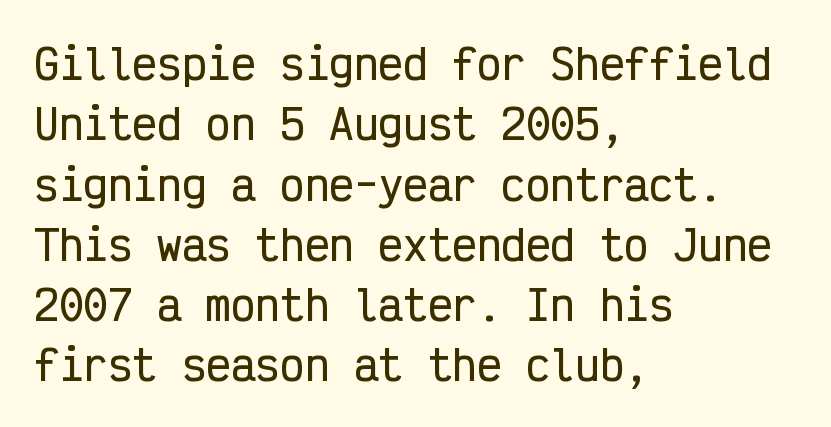
The image shows 41 px condensed sans-serif type, upright, monospaced; set left-aligned, normal line spacing (1.47x), normal letter spacing, not underlined; low stroke contrast and a medium x-height.
